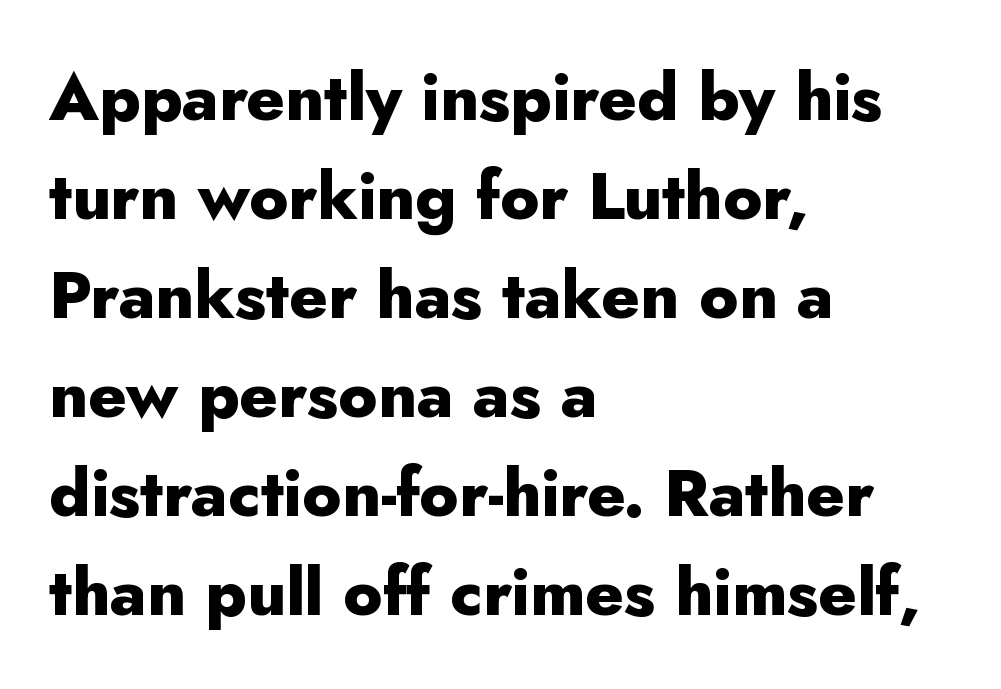
The image shows 66 px heavy sans-serif type, upright; set left-aligned, normal line spacing (1.5x), normal letter spacing, not underlined; low stroke contrast and a small x-height.
